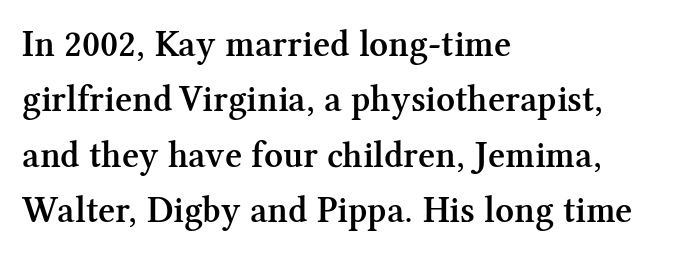
The passage shown is not underscored anywhere. This is serif lettering, the kind often seen in printed books. Caption: semibold face, moderately heavy strokes. Visually the block forms a straight wall on the left and a jagged coastline on the right. This rendering leaves character spacing at its baseline value. Varying glyph widths throughout — classic text-font behaviour.
